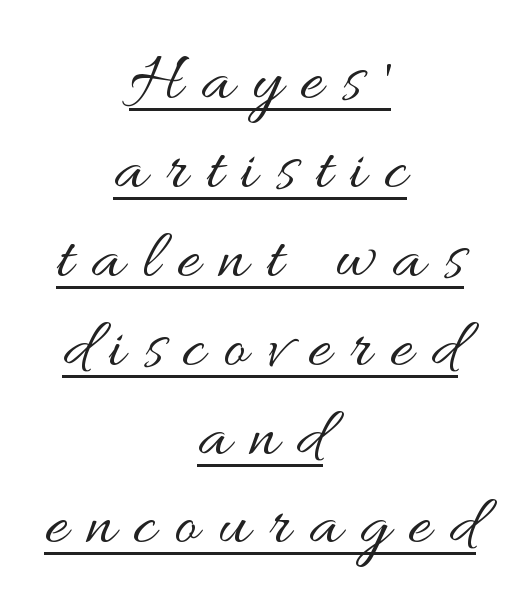
{"bold": "no", "weight": "regular", "width": "wide", "stroke_contrast": "medium", "x_height": "small", "monospaced": "no", "underline": "yes", "align": "center", "line_spacing": "normal", "line_spacing_ratio": 1.27, "letter_spacing": "wide", "letter_spacing_em": 0.27, "glyph_px": 70}
